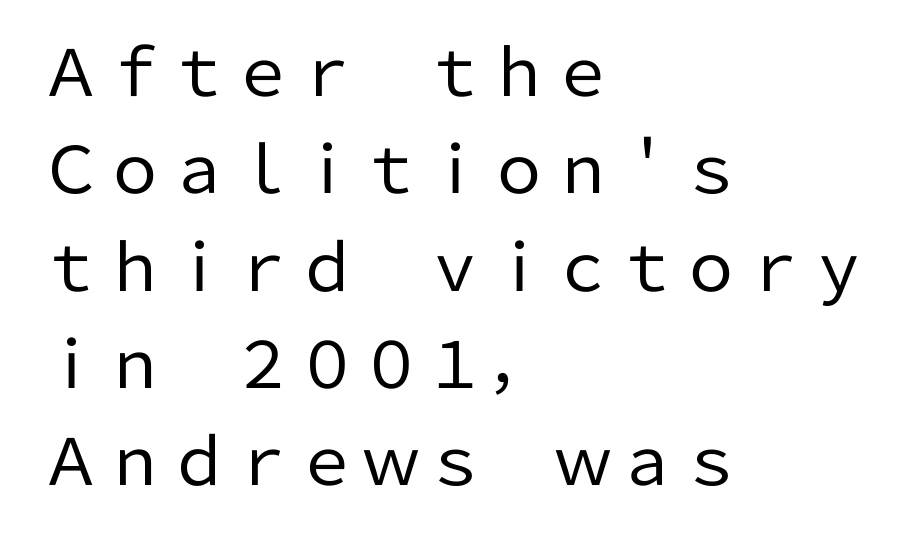
Q: Is the text bold? A: No.
Q: Is the text italic (slanted)? A: No, it is upright.
Q: Is the typeface a serif or a sans-serif typeface? A: Sans-serif.
Q: Is the text underlined? A: No.
Q: How is the paragraph aligned? A: Left-aligned.
Q: Is the spacing between letters normal or unusually wide? A: Normal.
Q: Is the spacing between lines tight, normal or loose? A: Normal.
Q: Width (condensed, normal, or wide)? A: Normal.
Q: Stroke contrast? A: Low.
Q: x-height? A: Medium.
Q: Monospaced? A: No.
